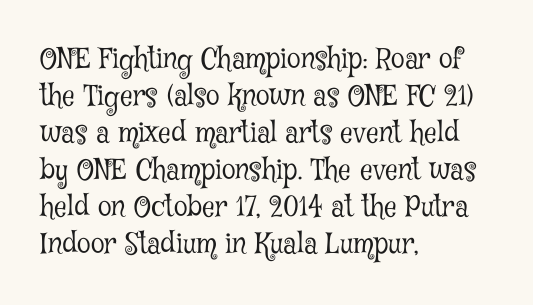
Q: Is the text bold? A: No.
Q: Is the text italic (slanted)? A: No, it is upright.
Q: Is the typeface a serif or a sans-serif typeface? A: Serif.
Q: Is the text underlined? A: No.
Q: How is the paragraph aligned? A: Left-aligned.
Q: Is the spacing between letters normal or unusually wide? A: Normal.
Q: Is the spacing between lines tight, normal or loose? A: Normal.
Q: Width (condensed, normal, or wide)? A: Condensed.
Q: Stroke contrast? A: Low.
Q: x-height? A: Medium.
Q: Monospaced? A: No.
